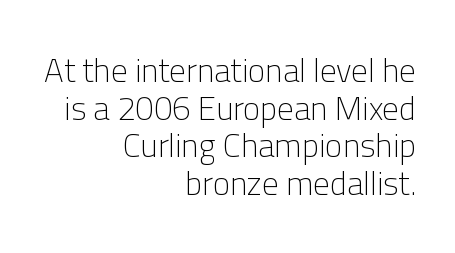
Q: Is the text bold? A: No.
Q: Is the text italic (slanted)? A: No, it is upright.
Q: Is the typeface a serif or a sans-serif typeface? A: Sans-serif.
Q: Is the text underlined? A: No.
Q: How is the paragraph aligned? A: Right-aligned.
Q: Is the spacing between letters normal or unusually wide? A: Normal.
Q: Is the spacing between lines tight, normal or loose? A: Tight.
Q: Width (condensed, normal, or wide)? A: Normal.
Q: Stroke contrast? A: Low.
Q: x-height? A: Medium.
Q: Monospaced? A: No.
